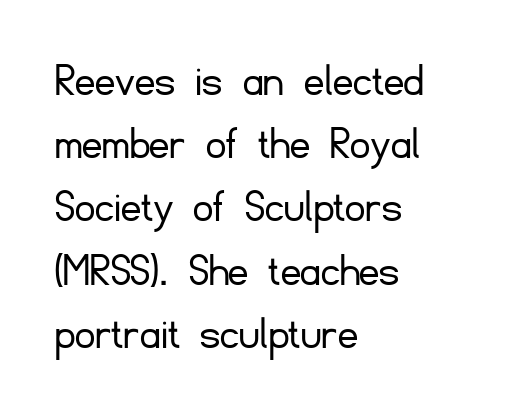
Do the letters lean? They stand straight. Ink coverage per letter is moderate at most. The specimen omits any rule beneath the text block's lines. You could call the tracking neutral — neither tight nor loose.
